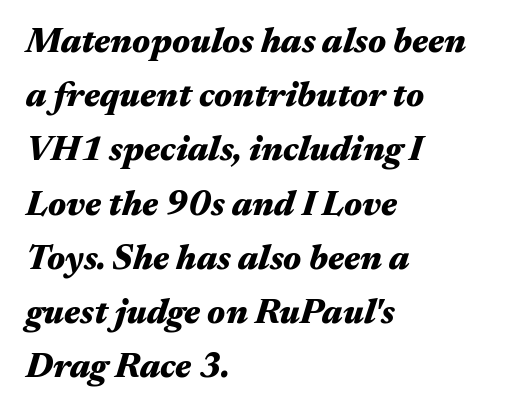
{"italic": "yes", "lean": "right", "slant_degrees": 17, "bold": "yes", "weight": "heavy", "width": "wide", "stroke_contrast": "medium", "x_height": "medium", "monospaced": "no", "underline": "no", "align": "left", "line_spacing": "normal", "line_spacing_ratio": 1.55, "letter_spacing": "normal", "letter_spacing_em": 0.0, "glyph_px": 35}
